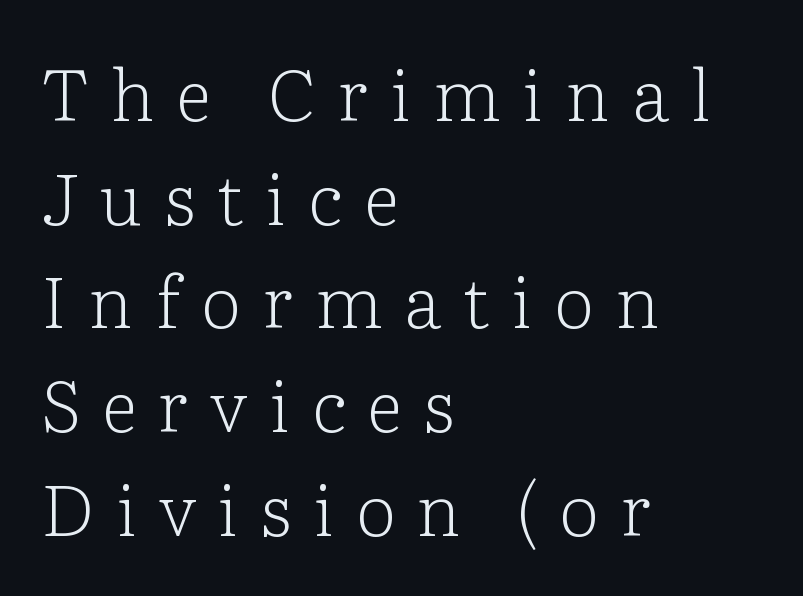
The image shows 72 px light serif type, upright; set left-aligned, normal line spacing (1.44x), unusually wide letter spacing (+0.3 em), not underlined; low stroke contrast and a medium x-height.
